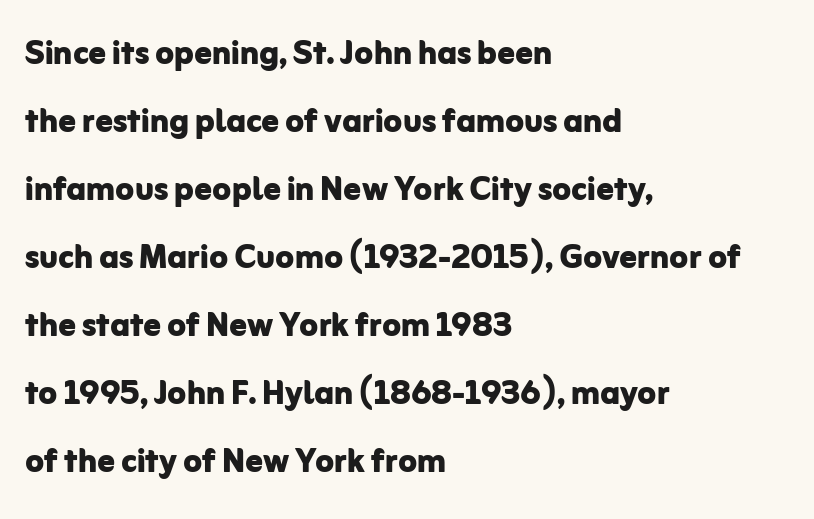
{"serif": "no", "italic": "no", "bold": "yes", "weight": "bold", "width": "normal", "stroke_contrast": "low", "x_height": "medium", "monospaced": "no", "underline": "no", "align": "left", "line_spacing": "normal", "line_spacing_ratio": 1.58, "letter_spacing": "normal", "letter_spacing_em": 0.0, "glyph_px": 43}
